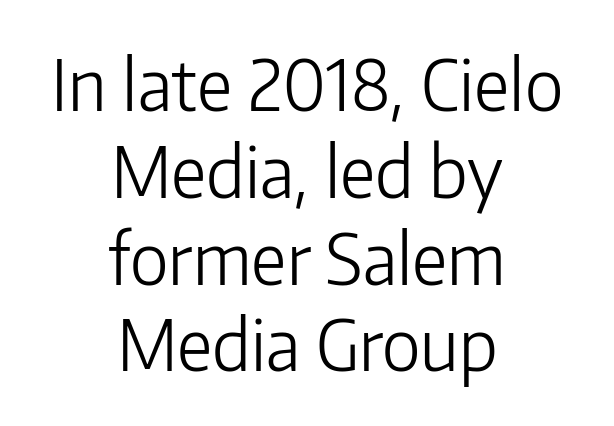
Short note: letters normally spaced. These lines are composed in type without serifs. Character widths vary here, with narrow letters taking less room than wide ones. A clean baseline with only descenders dipping below it.
